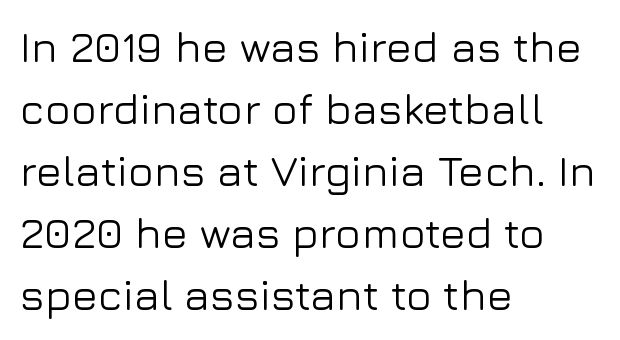
The image shows 43 px sans-serif type, upright; set left-aligned, normal line spacing (1.44x), normal letter spacing, not underlined; low stroke contrast and a medium x-height.
